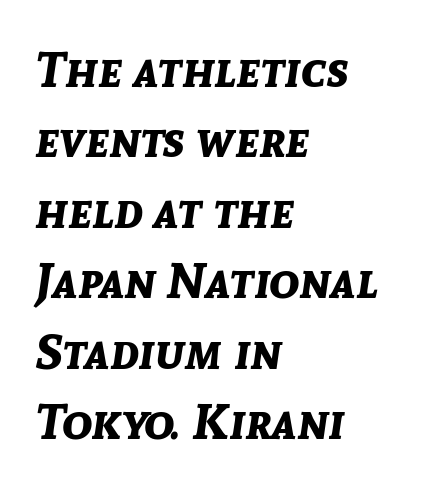
Teacher's note: observe the even left margin — that is flush-left alignment. Letters rest on an invisible, unmarked baseline. These lines keep a tight, regular rhythm from letter to letter. A typesetter would call this proportional, since set widths differ per character. These lines carry a lot of weight — the face is fully bold. Tall strokes in this sample are angled rather than plumb.
